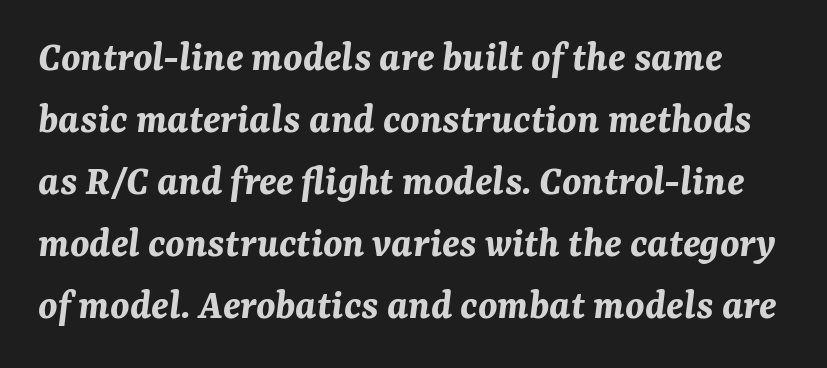
This is heavy type, rendered in bold. Only glyphs here, with clear space below each row. Short note: letters normally spaced. If you drew a line through each stem, it would be angled. Reading down the column, the eye jumps a familiar distance to each next line.
